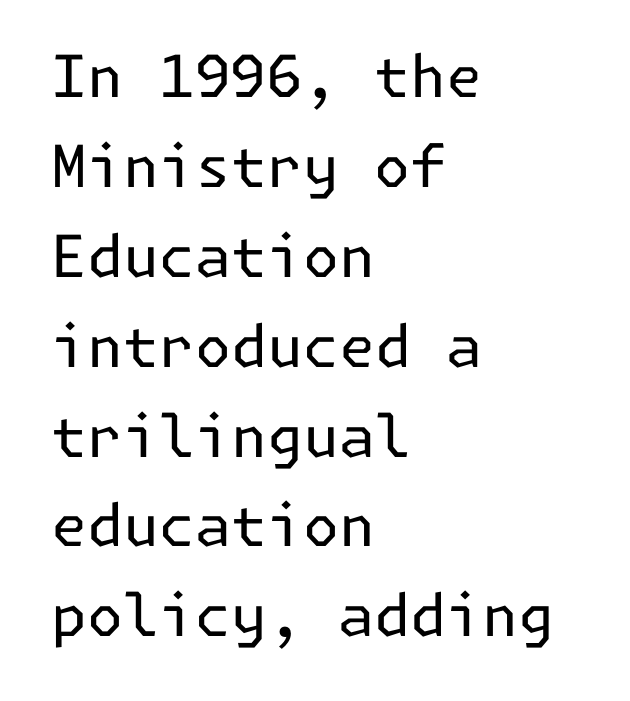
The image shows 58 px regular-weight sans-serif type, upright; set left-aligned, normal line spacing (1.55x), normal letter spacing, not underlined; low stroke contrast and a medium x-height.
